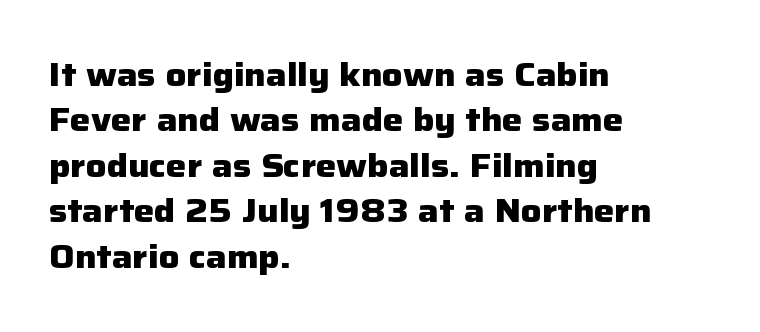
The image shows 32 px heavy sans-serif type, upright; set left-aligned, normal line spacing (1.42x), normal letter spacing, not underlined; low stroke contrast and a medium x-height.
